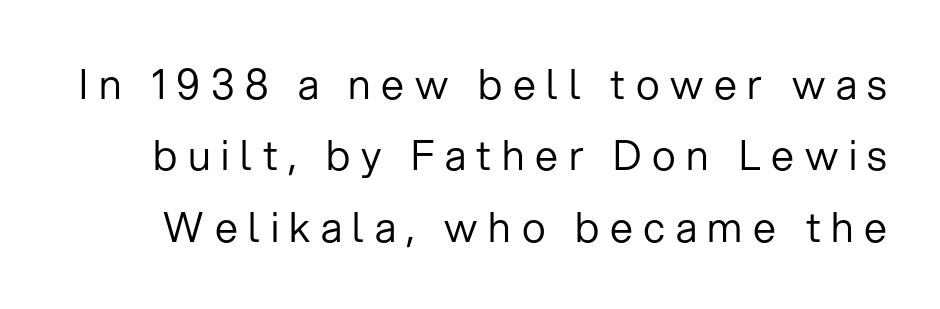
The tracking jumps out immediately: characters are airy and widely separated. Ordinary non-slanted type is in use. The words here are not underlined. The typeface chosen for these lines omits serifs.
